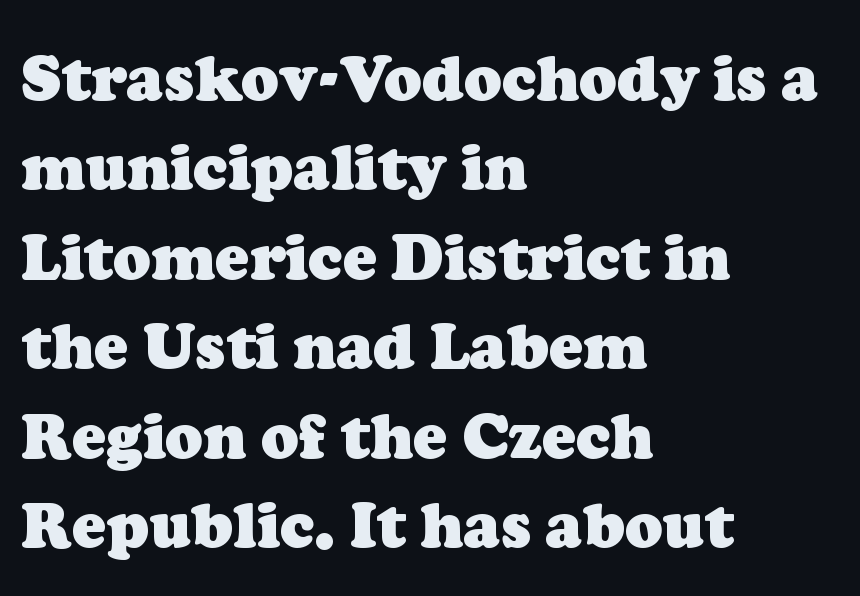
The image shows 63 px heavy serif type; set left-aligned, normal line spacing (1.42x), normal letter spacing, not underlined; low stroke contrast and a medium x-height.
